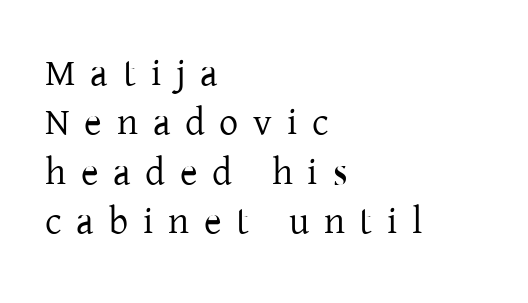
The passage shown stacks its lines at a standard gap. Has an underline been added? It has not. A student would call this left alignment; a typographer would say flush left, rag right. Type style note: has serifs. The font's upright variant was chosen for this text.
